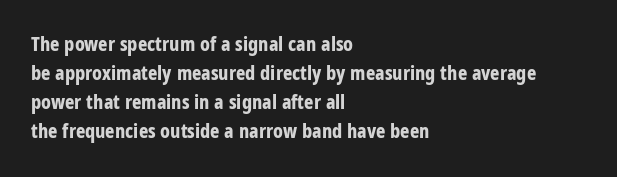
{"italic": "no", "bold": "yes", "underline": "no", "align": "left", "line_spacing": "normal", "line_spacing_ratio": 1.45, "letter_spacing": "normal", "letter_spacing_em": 0.0, "glyph_px": 20}
